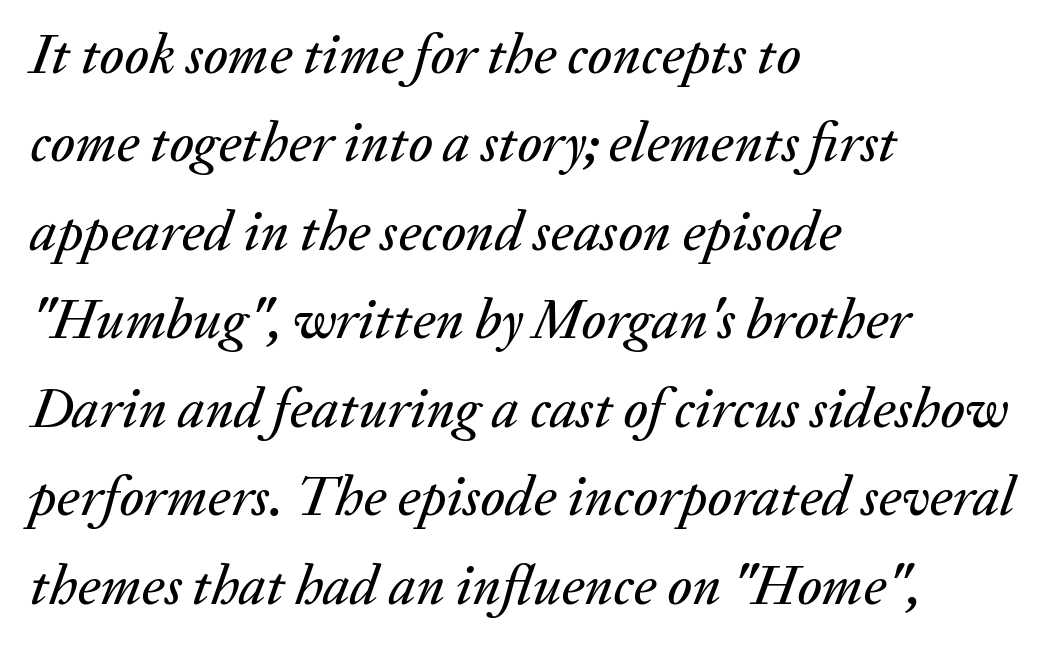
{"italic": "yes", "lean": "right", "slant_degrees": 20, "width": "normal", "stroke_contrast": "medium", "x_height": "medium", "monospaced": "no", "underline": "no", "align": "left", "line_spacing": "normal", "line_spacing_ratio": 1.58, "letter_spacing": "normal", "letter_spacing_em": 0.0, "glyph_px": 56}
